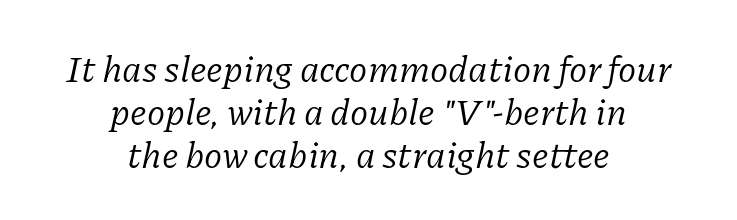
Q: Is the text bold? A: No.
Q: Is the text italic (slanted)? A: Yes, it leans right by about 11 degrees.
Q: Is the typeface a serif or a sans-serif typeface? A: Serif.
Q: Is the text underlined? A: No.
Q: How is the paragraph aligned? A: Centered.
Q: Is the spacing between letters normal or unusually wide? A: Normal.
Q: Width (condensed, normal, or wide)? A: Normal.
Q: Stroke contrast? A: Low.
Q: x-height? A: Medium.
Q: Monospaced? A: No.
